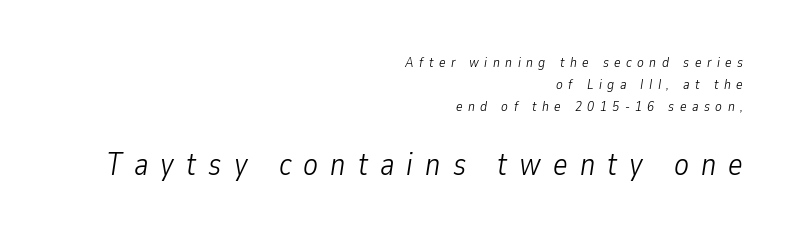
Q: Is the text bold? A: No.
Q: Is the text italic (slanted)? A: Yes, it leans right by about 9 degrees.
Q: Is the text underlined? A: No.
Q: How is the paragraph aligned? A: Right-aligned.
Q: Is the spacing between letters normal or unusually wide? A: Unusually wide.
Q: Is the spacing between lines tight, normal or loose? A: Normal.
Q: Which block of text is set in a larger size, the first (top) or the second (bottom)? A: The second (bottom) one.
Q: Width (condensed, normal, or wide)? A: Condensed.
Q: Stroke contrast? A: Low.
Q: x-height? A: Medium.
Q: Monospaced? A: No.
